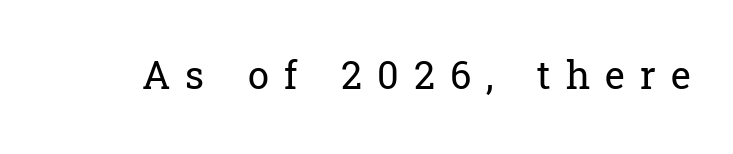
The image shows 38 px regular-weight serif type, upright; set unusually wide letter spacing (+0.4 em), not underlined; low stroke contrast and a medium x-height.
